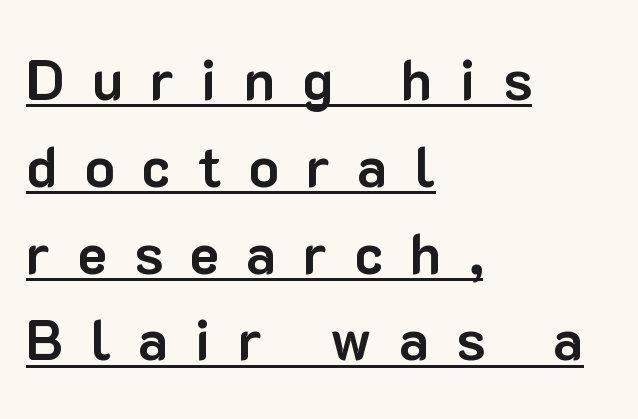
These lines stack with their left ends in a neat column. Vertically, the passage feels balanced, rows spaced as you'd expect. Set as a true bold cut, around the 700 mark. Like a heading marked for emphasis, these lines bear an underscore. You could not count columns in this text — the font is proportionally spaced. Upright lettering throughout.
